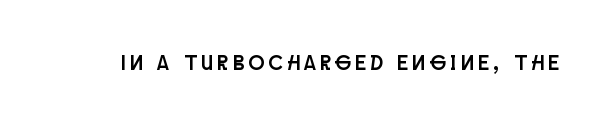
Q: Is the text italic (slanted)? A: No, it is upright.
Q: Is the text underlined? A: No.
Q: Is the spacing between letters normal or unusually wide? A: Unusually wide.
